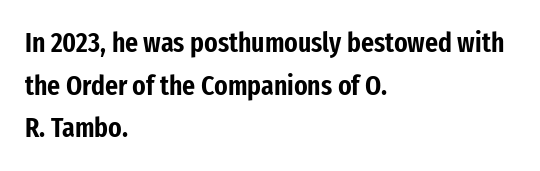
Q: Is the text italic (slanted)? A: No, it is upright.
Q: Is the typeface a serif or a sans-serif typeface? A: Sans-serif.
Q: Is the text underlined? A: No.
Q: How is the paragraph aligned? A: Left-aligned.
Q: Is the spacing between letters normal or unusually wide? A: Normal.
Q: Is the spacing between lines tight, normal or loose? A: Normal.
Q: Width (condensed, normal, or wide)? A: Condensed.
Q: Stroke contrast? A: Low.
Q: x-height? A: Medium.
Q: Monospaced? A: No.
